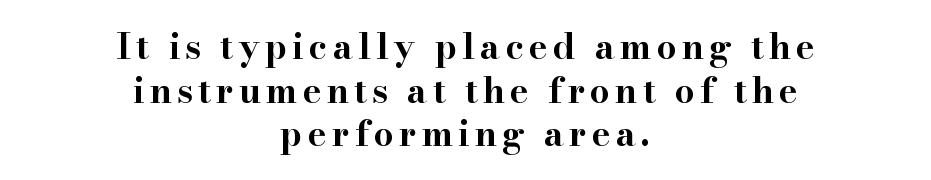
The image shows 35 px bold, wide serif type, upright; set centered, normal line spacing (1.25x), not underlined; high stroke contrast and a small x-height.
